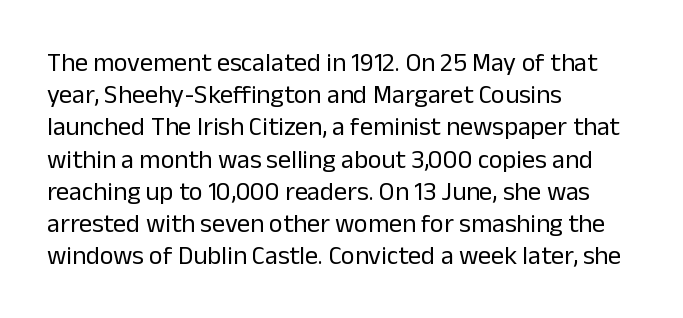
Q: Is the text bold? A: No.
Q: Is the text italic (slanted)? A: No, it is upright.
Q: Is the text underlined? A: No.
Q: How is the paragraph aligned? A: Left-aligned.
Q: Is the spacing between letters normal or unusually wide? A: Normal.
